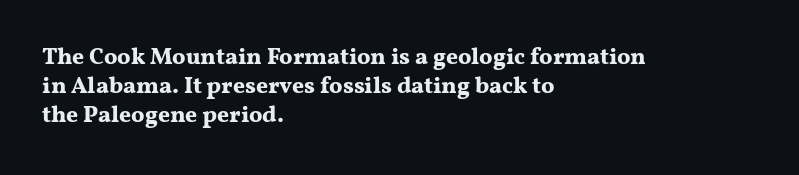
Q: Is the text bold? A: Yes.
Q: Is the text italic (slanted)? A: No, it is upright.
Q: Is the text underlined? A: No.
Q: How is the paragraph aligned? A: Left-aligned.
Q: Is the spacing between letters normal or unusually wide? A: Normal.
Q: Is the spacing between lines tight, normal or loose? A: Normal.
